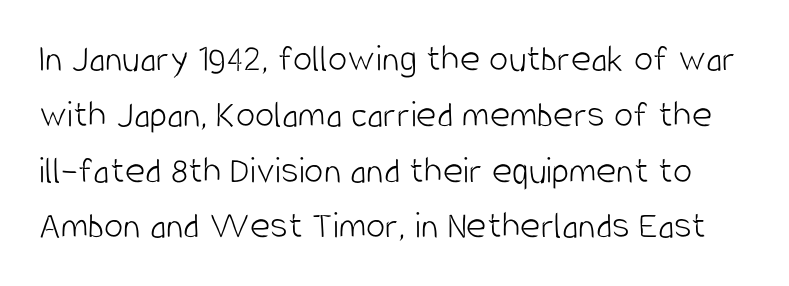
Q: Is the text bold? A: No.
Q: Is the text italic (slanted)? A: No, it is upright.
Q: Is the typeface a serif or a sans-serif typeface? A: Sans-serif.
Q: Is the text underlined? A: No.
Q: Is the spacing between letters normal or unusually wide? A: Normal.
Q: Is the spacing between lines tight, normal or loose? A: Normal.
Q: Width (condensed, normal, or wide)? A: Condensed.
Q: Stroke contrast? A: Low.
Q: x-height? A: Large.
Q: Monospaced? A: No.
